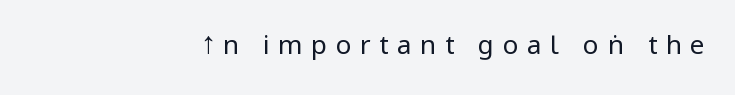
{"italic": "no", "bold": "no", "underline": "no", "align": "right", "letter_spacing": "wide", "letter_spacing_em": 0.33, "glyph_px": 26}
